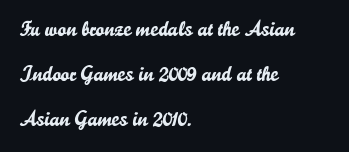
Horizontal alignment here is leftward, the default for most running prose. The rendering uses a large line-height, opening up the rows. Students, note that the glyphs here touch the page at normal intervals. Underlining? Definitely not there.
